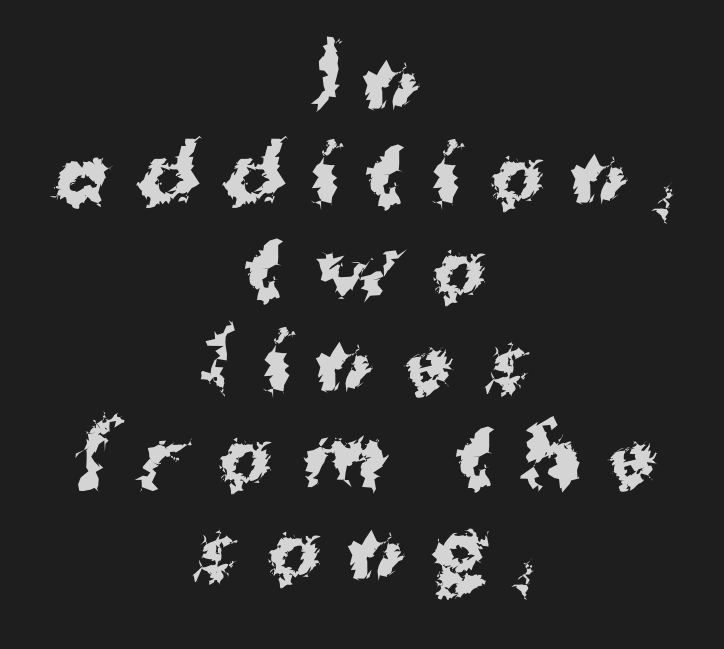
A typesetter would call this proportional, since set widths differ per character. Compared with a flush-left layout, this one balances lines on the center instead. Plain, unruled lines of type. Does the type have serifs? No, each stem ends abruptly. This is heavy type, rendered in bold.
